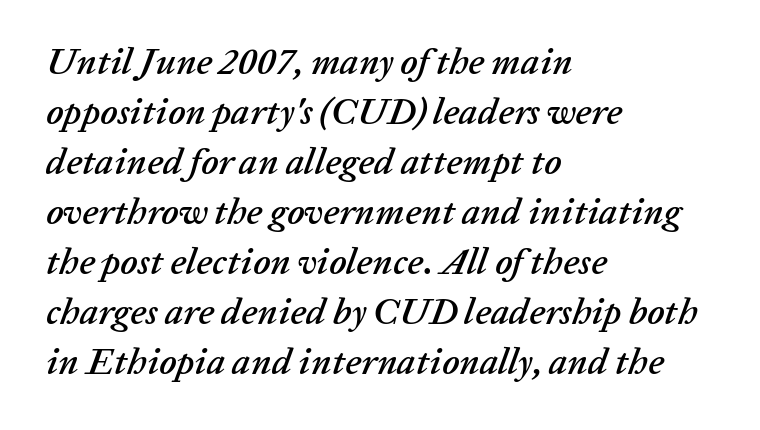
The image shows 37 px text type, italic (leaning right); set left-aligned, normal line spacing (1.35x), normal letter spacing, not underlined; low stroke contrast and a medium x-height.
